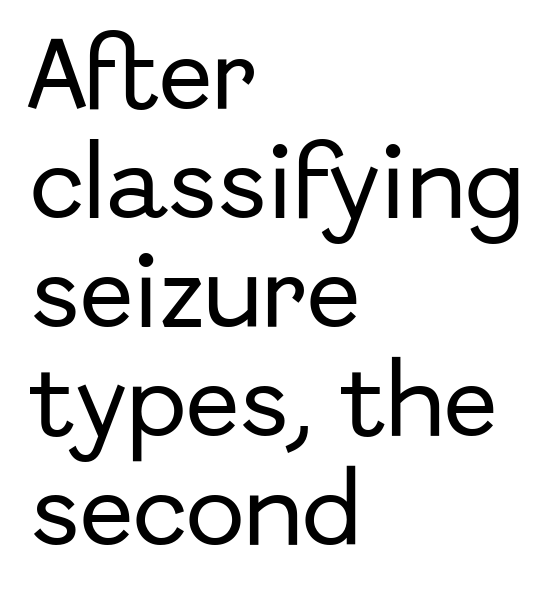
{"serif": "no", "italic": "no", "width": "normal", "stroke_contrast": "low", "x_height": "medium", "monospaced": "no", "underline": "no", "align": "left", "line_spacing": "normal", "line_spacing_ratio": 1.38, "letter_spacing": "normal", "letter_spacing_em": 0.0, "glyph_px": 79}
